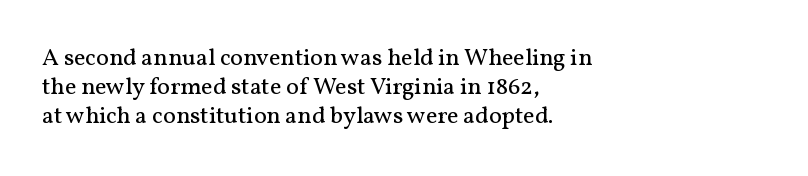
{"italic": "no", "bold": "no", "underline": "no", "align": "left", "line_spacing_ratio": 1.2, "letter_spacing": "normal", "letter_spacing_em": 0.0, "glyph_px": 24}
